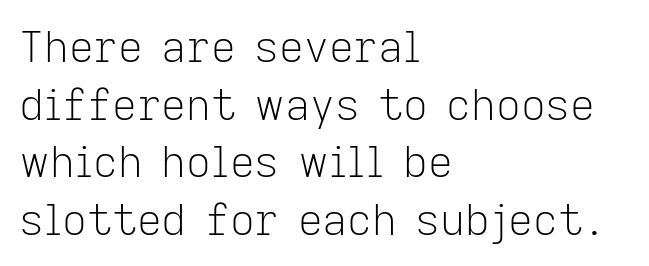
{"serif": "no", "italic": "no", "bold": "no", "weight": "light", "width": "normal", "stroke_contrast": "low", "x_height": "medium", "monospaced": "no", "underline": "no", "align": "left", "line_spacing": "normal", "line_spacing_ratio": 1.34, "letter_spacing": "normal", "letter_spacing_em": 0.0, "glyph_px": 43}
